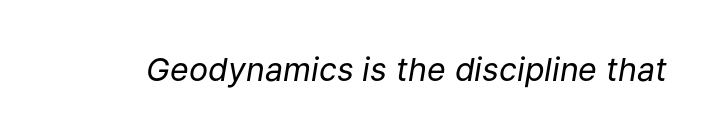
Compared with a typical body face, this is equally light or lighter still. Check under the words: just untouched page. Each letter keeps its own natural width here, so spacing adapts to shape. Spacing between characters is what you'd get straight out of the box.
